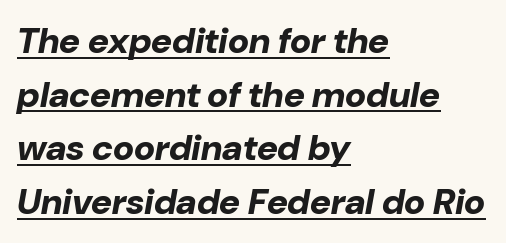
Q: Is the text bold? A: Yes.
Q: Is the text italic (slanted)? A: Yes, it leans right by about 10 degrees.
Q: Is the text underlined? A: Yes.
Q: How is the paragraph aligned? A: Left-aligned.
Q: Is the spacing between letters normal or unusually wide? A: Normal.
Q: Is the spacing between lines tight, normal or loose? A: Normal.
Q: Width (condensed, normal, or wide)? A: Normal.
Q: Stroke contrast? A: Low.
Q: x-height? A: Medium.
Q: Monospaced? A: No.
